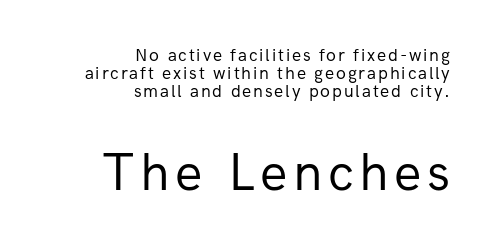
{"serif": "no", "italic": "no", "bold": "no", "weight": "regular", "width": "normal", "stroke_contrast": "low", "x_height": "medium", "monospaced": "no", "underline": "no", "align": "right", "line_spacing": "tight", "line_spacing_ratio": 1.0, "larger_block": "second", "size_ratio": 3.0, "glyph_px": 54}
